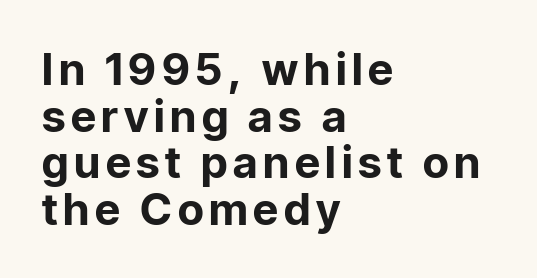
Q: Is the text bold? A: Yes.
Q: Is the text italic (slanted)? A: No, it is upright.
Q: Is the typeface a serif or a sans-serif typeface? A: Sans-serif.
Q: Is the text underlined? A: No.
Q: How is the paragraph aligned? A: Left-aligned.
Q: Is the spacing between lines tight, normal or loose? A: Tight.
Q: Width (condensed, normal, or wide)? A: Normal.
Q: Stroke contrast? A: Low.
Q: x-height? A: Medium.
Q: Monospaced? A: No.
